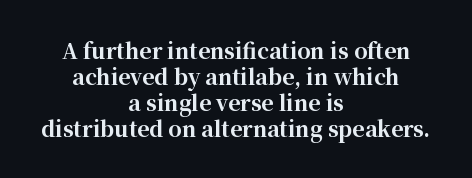
The space beneath each line is pristine and unruled. Tracking here is standard; glyphs follow each other at the usual distance. This sample is center-justified, so both line endings float freely. Thick stems and heavy bowls — unmistakably bold. Italic? Not at all — the glyphs are vertical.
